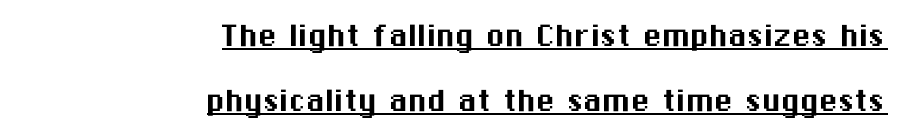
{"serif": "no", "italic": "no", "width": "normal", "stroke_contrast": "medium", "x_height": "medium", "monospaced": "no", "underline": "yes", "align": "right", "line_spacing_ratio": 1.72, "letter_spacing": "normal", "letter_spacing_em": 0.0, "glyph_px": 38}
